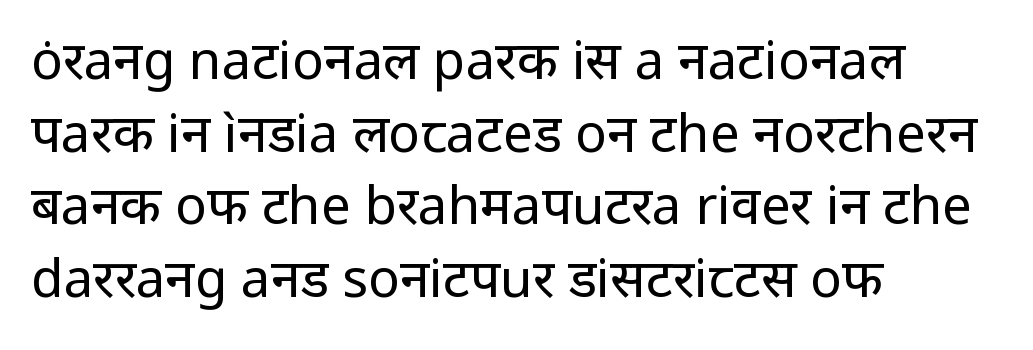
Q: Is the text bold? A: No.
Q: Is the text italic (slanted)? A: No, it is upright.
Q: Is the typeface a serif or a sans-serif typeface? A: Sans-serif.
Q: Is the text underlined? A: No.
Q: How is the paragraph aligned? A: Left-aligned.
Q: Is the spacing between letters normal or unusually wide? A: Normal.
Q: Is the spacing between lines tight, normal or loose? A: Normal.
Q: Width (condensed, normal, or wide)? A: Normal.
Q: Stroke contrast? A: Low.
Q: x-height? A: Medium.
Q: Monospaced? A: No.
